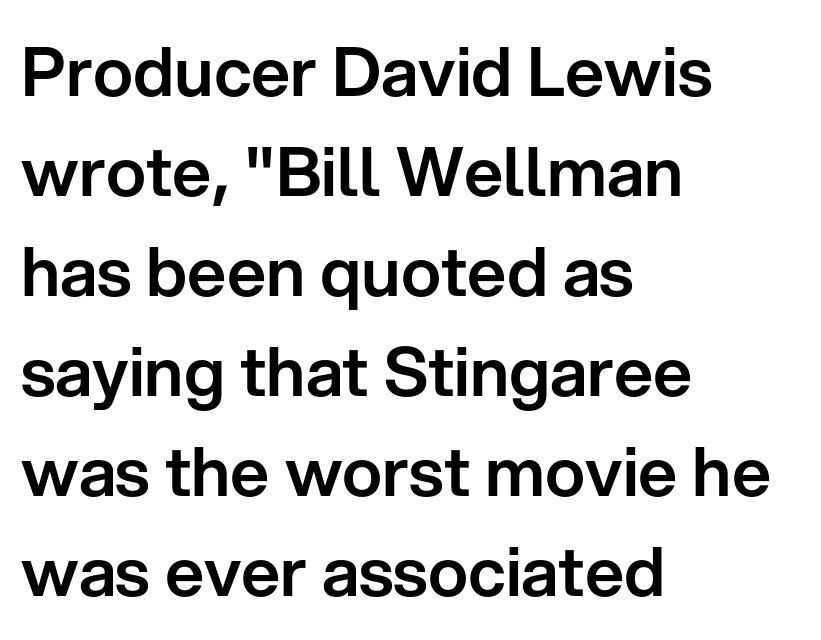
{"serif": "no", "italic": "no", "width": "normal", "stroke_contrast": "low", "x_height": "medium", "monospaced": "no", "underline": "no", "align": "left", "line_spacing": "normal", "line_spacing_ratio": 1.47, "letter_spacing": "normal", "letter_spacing_em": 0.0, "glyph_px": 68}
